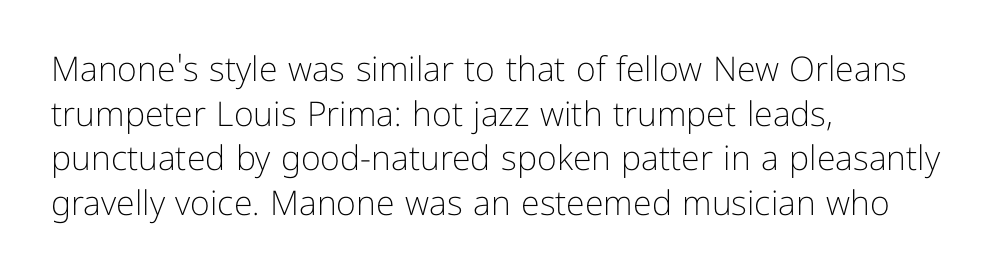
The image shows 34 px light sans-serif type, upright; set left-aligned, normal line spacing (1.31x), normal letter spacing, not underlined; low stroke contrast and a medium x-height.
